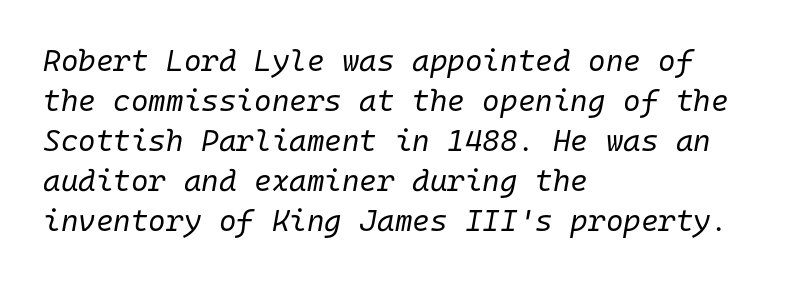
Q: Is the text bold? A: No.
Q: Is the text italic (slanted)? A: Yes, it leans right by about 10 degrees.
Q: Is the text underlined? A: No.
Q: How is the paragraph aligned? A: Left-aligned.
Q: Is the spacing between letters normal or unusually wide? A: Normal.
Q: Is the spacing between lines tight, normal or loose? A: Normal.
Q: Width (condensed, normal, or wide)? A: Normal.
Q: Stroke contrast? A: Low.
Q: x-height? A: Medium.
Q: Monospaced? A: Yes.
